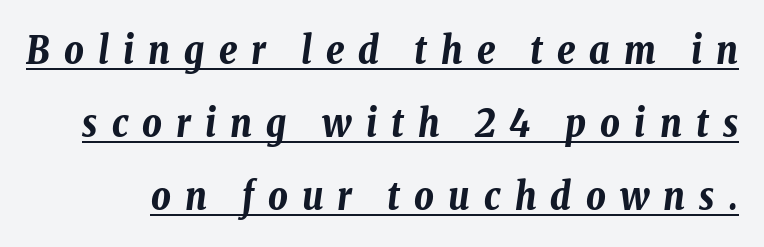
{"italic": "yes", "lean": "right", "slant_degrees": 8, "bold": "yes", "weight": "bold", "width": "condensed", "stroke_contrast": "low", "x_height": "medium", "monospaced": "no", "underline": "yes", "line_spacing": "loose", "line_spacing_ratio": 1.92, "letter_spacing": "wide", "letter_spacing_em": 0.37, "glyph_px": 38}
